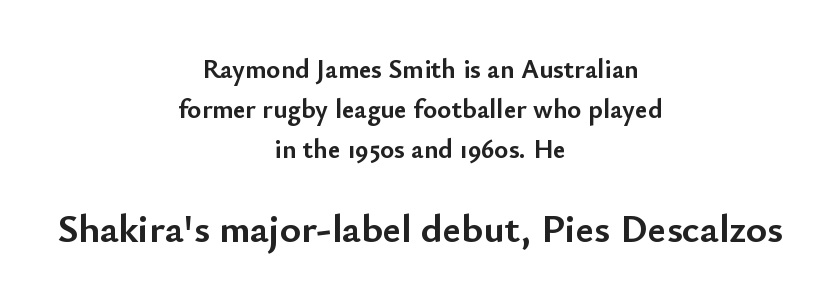
In terms of leading, this rendering sits right in the middle. Nope, not italic — everything's standing straight. The designer went with a sans here, leaving each stem footless. Two sizes are in play, and the larger belongs to the second block. Every letter is thick-stroked: bold, no question.
